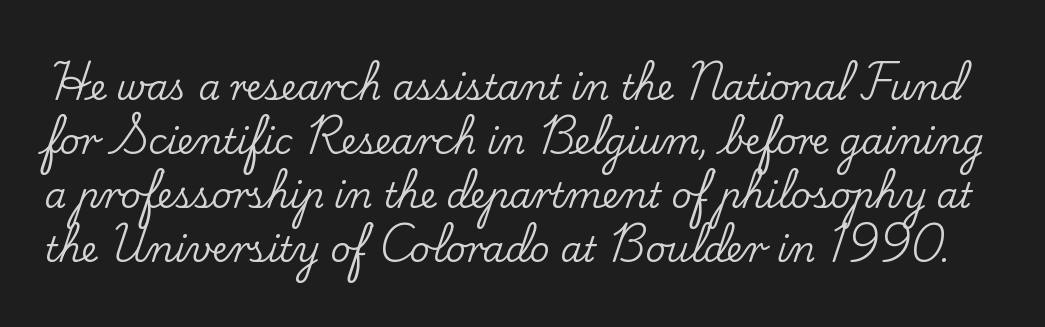
The image shows 35 px serif type; set normal line spacing (1.54x), normal letter spacing, not underlined; low stroke contrast and a small x-height.
